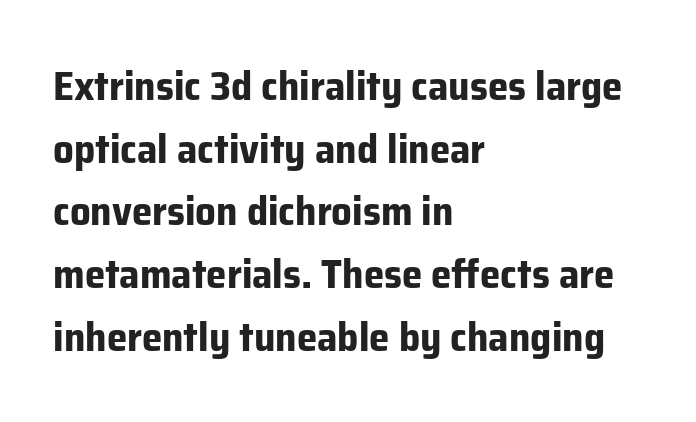
Q: Is the text bold? A: Yes.
Q: Is the text italic (slanted)? A: No, it is upright.
Q: Is the typeface a serif or a sans-serif typeface? A: Sans-serif.
Q: Is the text underlined? A: No.
Q: How is the paragraph aligned? A: Left-aligned.
Q: Is the spacing between letters normal or unusually wide? A: Normal.
Q: Is the spacing between lines tight, normal or loose? A: Normal.
Q: Width (condensed, normal, or wide)? A: Normal.
Q: Stroke contrast? A: Low.
Q: x-height? A: Medium.
Q: Monospaced? A: No.
